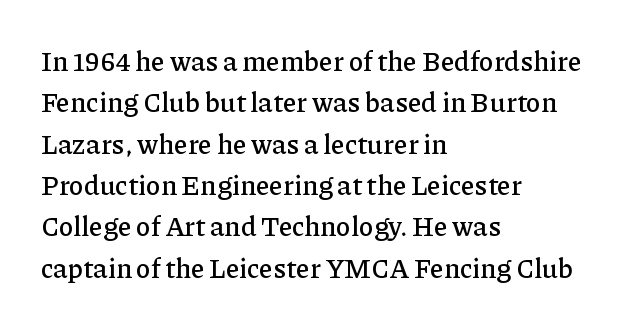
Successive baselines arrive at the customary interval. Short and long lines alike share a common starting point at left. Italic: no, the glyphs are upright roman. Short note: letters normally spaced. Quick note: underline off.
